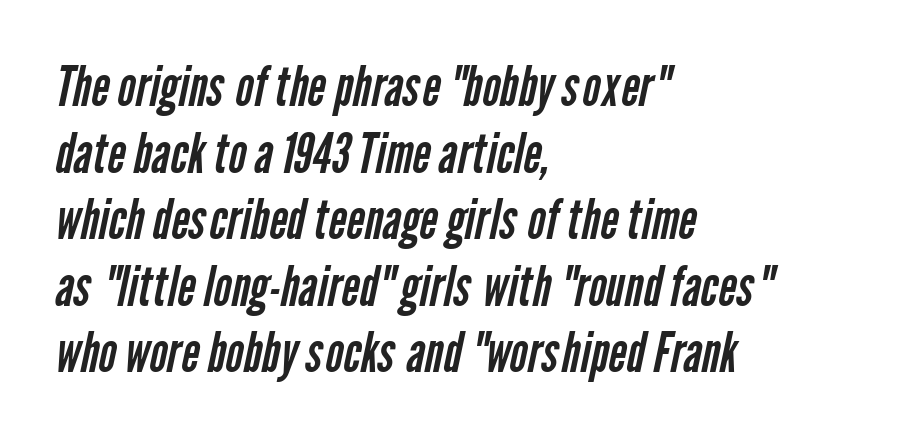
Q: Is the text bold? A: No.
Q: Is the typeface a serif or a sans-serif typeface? A: Sans-serif.
Q: Is the text underlined? A: No.
Q: How is the paragraph aligned? A: Left-aligned.
Q: Is the spacing between letters normal or unusually wide? A: Normal.
Q: Width (condensed, normal, or wide)? A: Condensed.
Q: Stroke contrast? A: Low.
Q: x-height? A: Medium.
Q: Monospaced? A: No.
